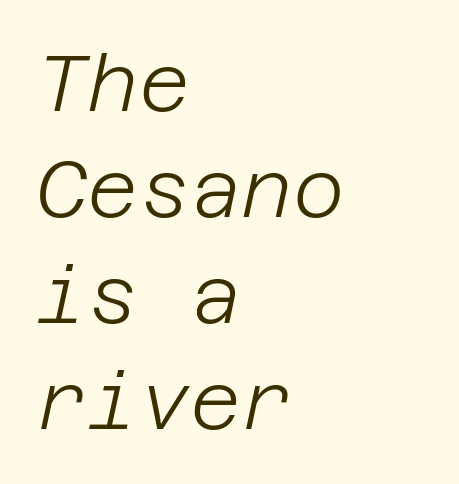
The image shows 79 px light type, italic (leaning right); set left-aligned, normal line spacing (1.34x), normal letter spacing, not underlined; low stroke contrast and a large x-height.
